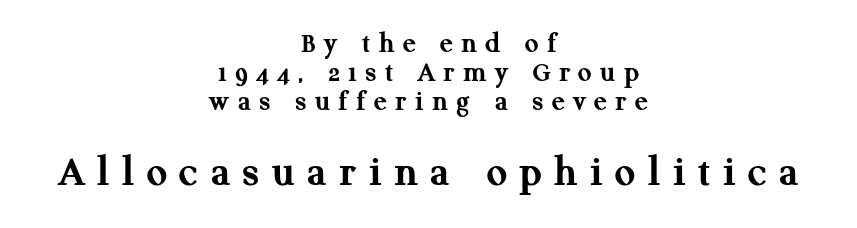
Type size steps up from the first block to the second. Caption: bold face, heavy strokes. Interline gaps are noticeably narrow in this sample. Quick note: underline off. Do the characters align in a grid? No, the font is proportional. You could only call the tracking loose — the letters float apart.
